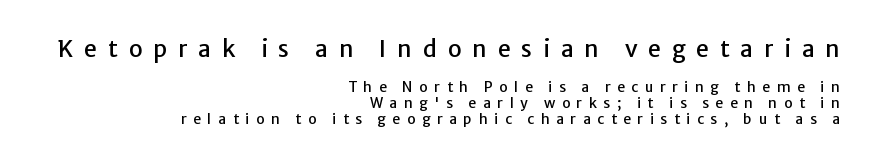
Q: Is the text italic (slanted)? A: No, it is upright.
Q: Is the text underlined? A: No.
Q: How is the paragraph aligned? A: Right-aligned.
Q: Is the spacing between letters normal or unusually wide? A: Unusually wide.
Q: Is the spacing between lines tight, normal or loose? A: Tight.
Q: Which block of text is set in a larger size, the first (top) or the second (bottom)? A: The first (top) one.
